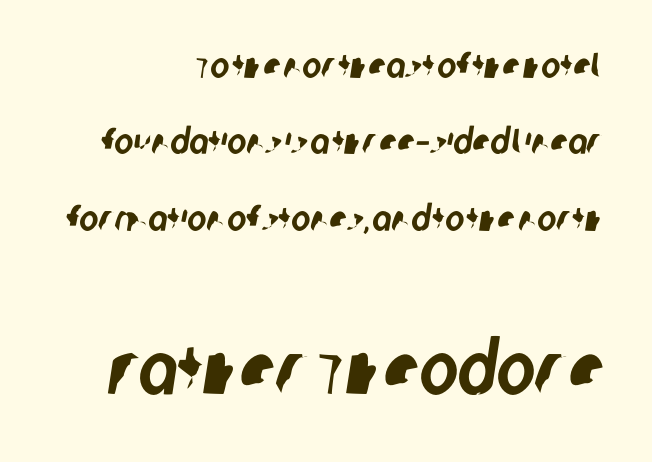
{"serif": "no", "width": "condensed", "stroke_contrast": "low", "x_height": "large", "monospaced": "no", "underline": "no", "align": "right", "line_spacing": "loose", "line_spacing_ratio": 2.12, "letter_spacing": "normal", "letter_spacing_em": 0.0, "larger_block": "second", "size_ratio": 2.03, "glyph_px": 73}
